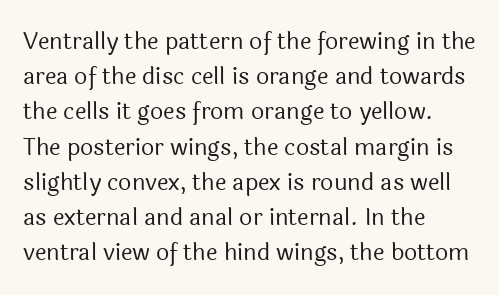
{"italic": "no", "bold": "no", "underline": "no", "align": "left", "line_spacing": "normal", "line_spacing_ratio": 1.53, "letter_spacing": "normal", "letter_spacing_em": 0.0, "glyph_px": 23}
